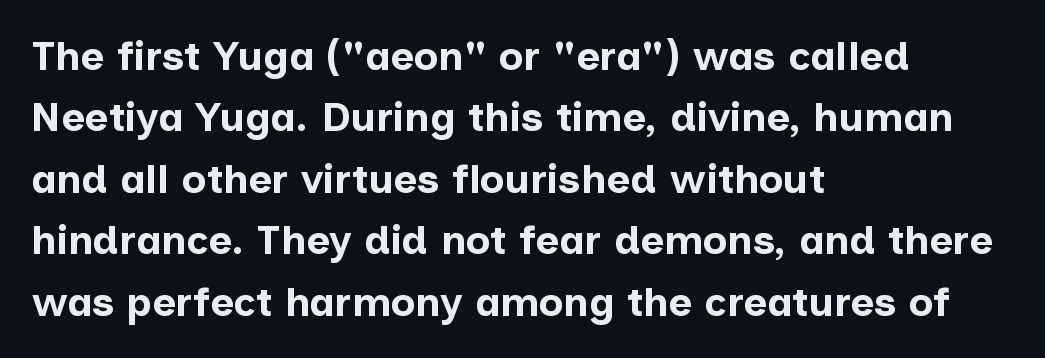
{"serif": "no", "italic": "no", "bold": "yes", "weight": "bold", "width": "normal", "stroke_contrast": "low", "x_height": "medium", "monospaced": "no", "underline": "no", "align": "left", "line_spacing": "normal", "line_spacing_ratio": 1.5, "letter_spacing": "normal", "letter_spacing_em": 0.0, "glyph_px": 41}
